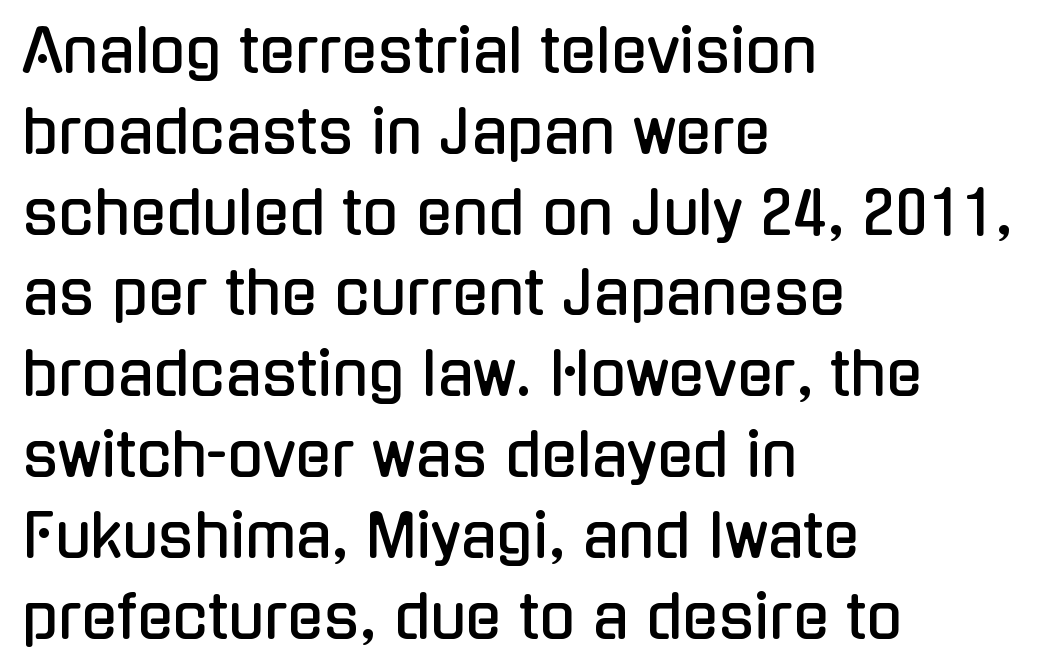
{"serif": "no", "italic": "no", "width": "condensed", "stroke_contrast": "low", "x_height": "medium", "monospaced": "no", "underline": "no", "align": "left", "line_spacing": "normal", "line_spacing_ratio": 1.37, "letter_spacing": "normal", "letter_spacing_em": 0.0, "glyph_px": 59}
